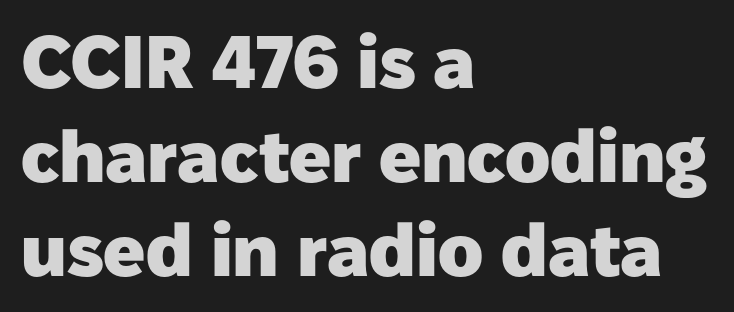
The image shows 74 px heavy sans-serif type, upright; set left-aligned, normal line spacing (1.27x), normal letter spacing, not underlined; low stroke contrast and a medium x-height.
